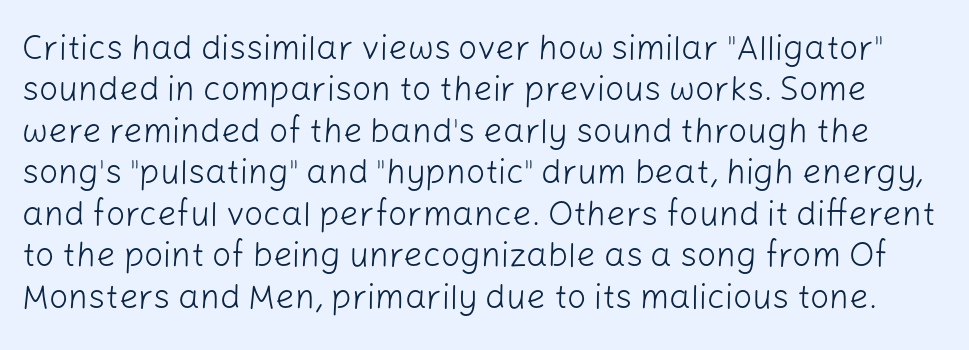
{"serif": "no", "italic": "no", "bold": "no", "weight": "light", "width": "normal", "stroke_contrast": "low", "x_height": "medium", "monospaced": "no", "underline": "no", "line_spacing_ratio": 1.22, "letter_spacing": "normal", "letter_spacing_em": 0.0, "glyph_px": 34}
